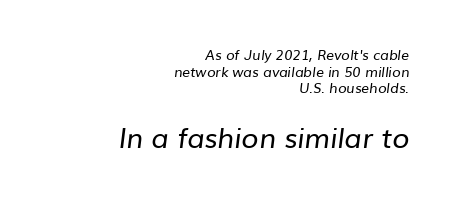
Q: Is the text bold? A: No.
Q: Is the typeface a serif or a sans-serif typeface? A: Sans-serif.
Q: Is the text underlined? A: No.
Q: How is the paragraph aligned? A: Right-aligned.
Q: Is the spacing between letters normal or unusually wide? A: Normal.
Q: Which block of text is set in a larger size, the first (top) or the second (bottom)? A: The second (bottom) one.
Q: Width (condensed, normal, or wide)? A: Normal.
Q: Stroke contrast? A: Low.
Q: x-height? A: Medium.
Q: Monospaced? A: No.
